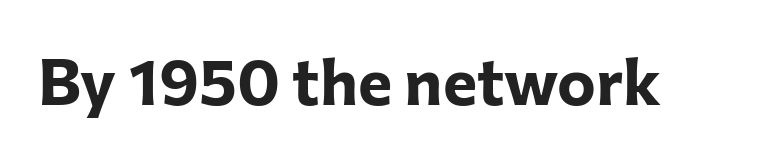
The image shows 65 px bold sans-serif type, upright; set normal letter spacing, not underlined; low stroke contrast and a medium x-height.
